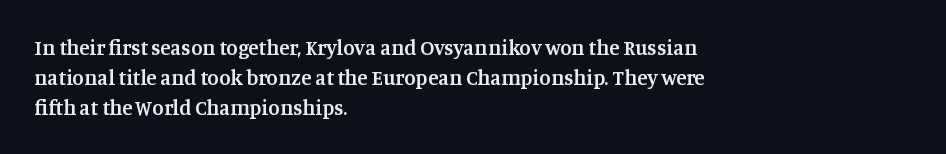
{"italic": "no", "bold": "semi", "underline": "no", "align": "left", "line_spacing": "normal", "line_spacing_ratio": 1.42, "letter_spacing": "normal", "letter_spacing_em": 0.0, "glyph_px": 21}
